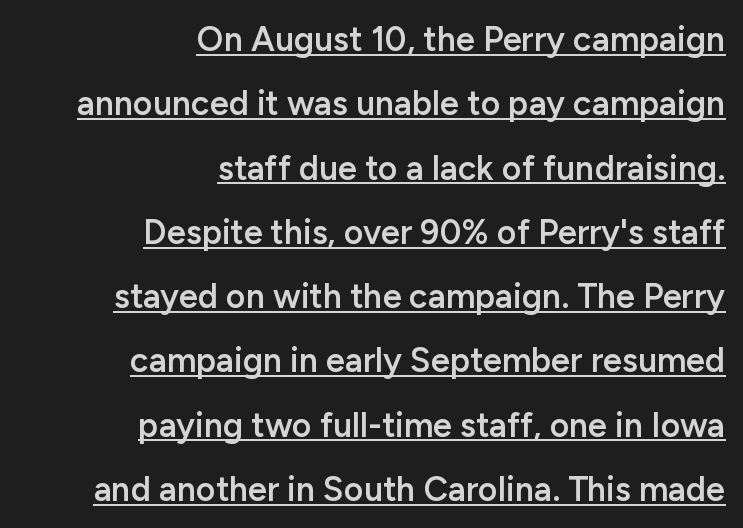
The image shows 34 px semibold sans-serif type, upright; set right-aligned, line spacing 1.89x, normal letter spacing, underlined; low stroke contrast and a medium x-height.
